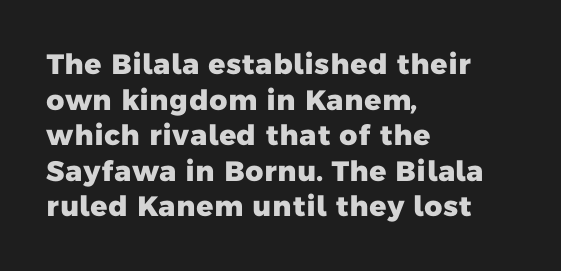
Q: Is the text bold? A: Yes.
Q: Is the typeface a serif or a sans-serif typeface? A: Sans-serif.
Q: Is the text underlined? A: No.
Q: How is the paragraph aligned? A: Left-aligned.
Q: Is the spacing between letters normal or unusually wide? A: Normal.
Q: Is the spacing between lines tight, normal or loose? A: Normal.
Q: Width (condensed, normal, or wide)? A: Normal.
Q: Stroke contrast? A: Low.
Q: x-height? A: Medium.
Q: Monospaced? A: No.
